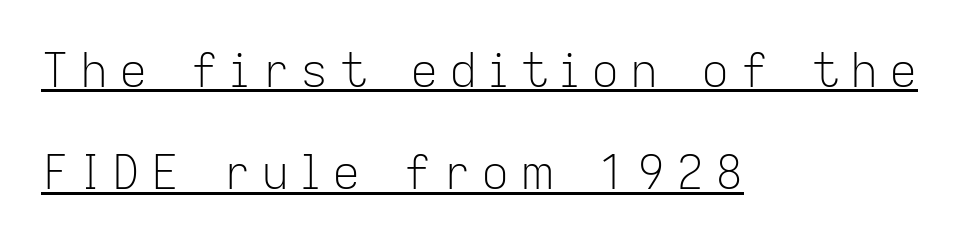
Q: Is the text bold? A: No.
Q: Is the text italic (slanted)? A: No, it is upright.
Q: Is the typeface a serif or a sans-serif typeface? A: Sans-serif.
Q: Is the text underlined? A: Yes.
Q: How is the paragraph aligned? A: Left-aligned.
Q: Is the spacing between letters normal or unusually wide? A: Unusually wide.
Q: Is the spacing between lines tight, normal or loose? A: Loose.
Q: Width (condensed, normal, or wide)? A: Normal.
Q: Stroke contrast? A: Low.
Q: x-height? A: Medium.
Q: Monospaced? A: No.
